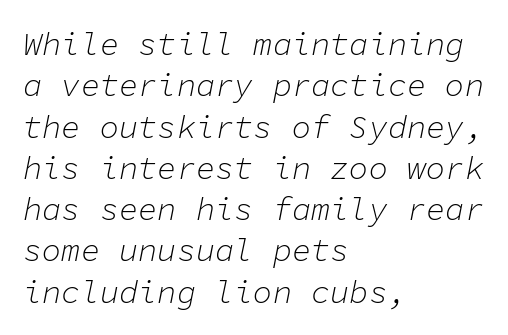
The image shows 32 px light type, italic (leaning right), monospaced; set left-aligned, normal line spacing (1.29x), normal letter spacing, not underlined; low stroke contrast and a medium x-height.
